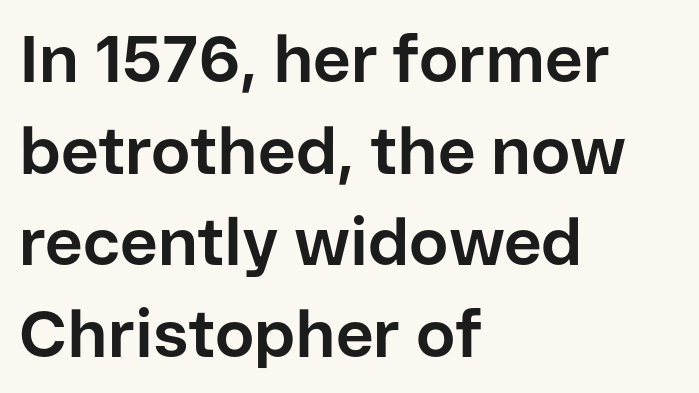
Q: Is the text bold? A: Yes.
Q: Is the text italic (slanted)? A: No, it is upright.
Q: Is the typeface a serif or a sans-serif typeface? A: Sans-serif.
Q: Is the text underlined? A: No.
Q: How is the paragraph aligned? A: Left-aligned.
Q: Is the spacing between letters normal or unusually wide? A: Normal.
Q: Is the spacing between lines tight, normal or loose? A: Normal.
Q: Width (condensed, normal, or wide)? A: Normal.
Q: Stroke contrast? A: Low.
Q: x-height? A: Medium.
Q: Monospaced? A: No.
